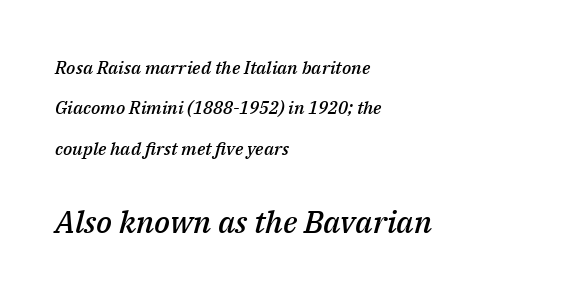
Observe the lean: these are italic letterforms. Which of the two is more prominent by size? The second, at the bottom. Character widths vary here, with narrow letters taking less room than wide ones. Letters rest on an invisible, unmarked baseline.
